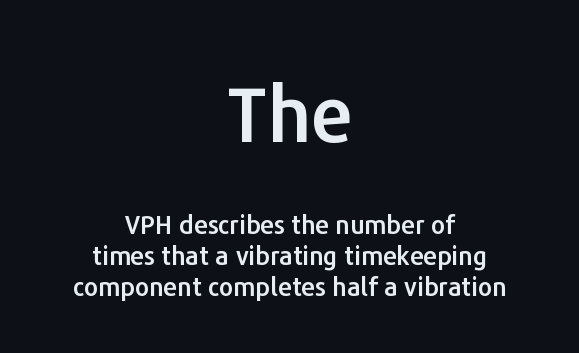
The image shows 76 px sans-serif type, upright; set centered, line spacing 1.24x, normal letter spacing, not underlined; the first (top) block is 3.04x larger; low stroke contrast and a medium x-height.
